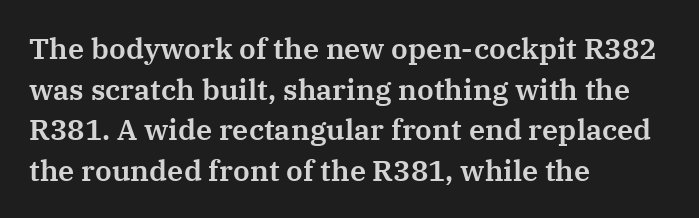
Has an underline been added? It has not. Glyph-to-glyph distance matches everyday printed text. Each new line begins a customary step beneath the previous one. Regarding serifs, this sample has them.
